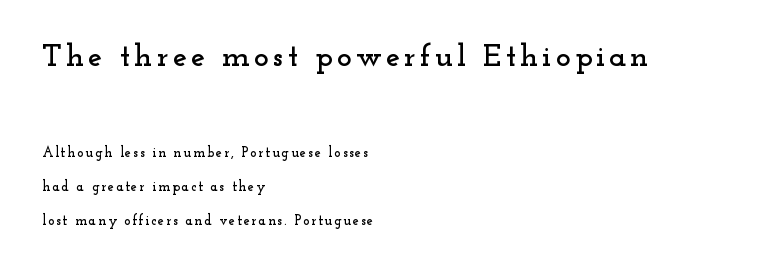
The image shows 32 px wide serif type, upright; set left-aligned, loose line spacing (2.44x), not underlined; the first (top) block is 2.29x larger; low stroke contrast and a small x-height.
